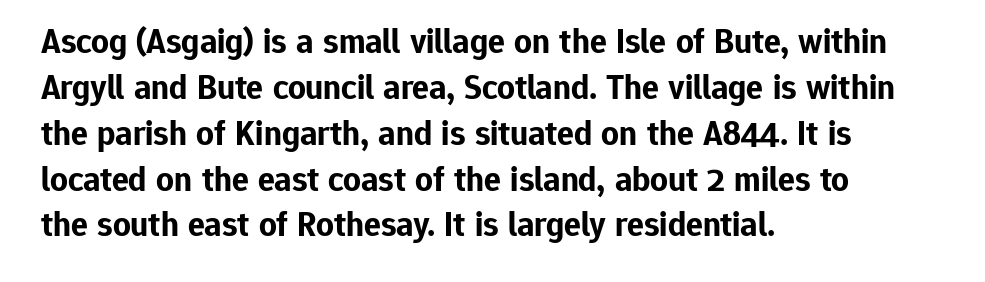
{"serif": "no", "italic": "no", "bold": "yes", "weight": "bold", "width": "normal", "stroke_contrast": "low", "x_height": "medium", "monospaced": "no", "underline": "no", "align": "left", "line_spacing": "normal", "line_spacing_ratio": 1.31, "letter_spacing": "normal", "letter_spacing_em": 0.0, "glyph_px": 35}
